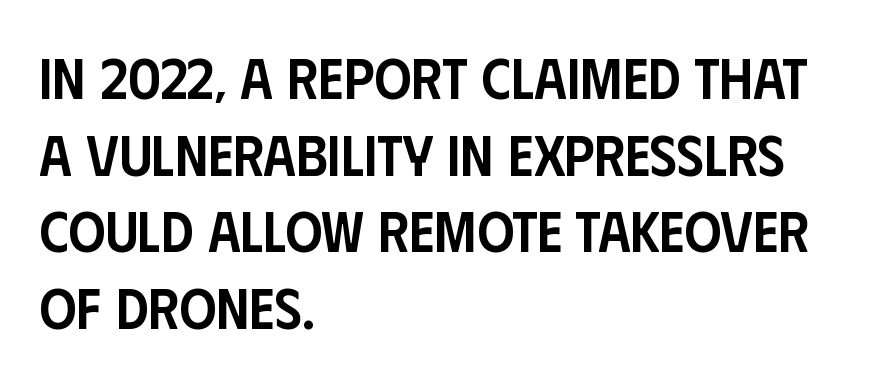
Q: Is the text bold? A: Semi-bold.
Q: Is the text italic (slanted)? A: No, it is upright.
Q: Is the typeface a serif or a sans-serif typeface? A: Sans-serif.
Q: Is the text underlined? A: No.
Q: How is the paragraph aligned? A: Left-aligned.
Q: Is the spacing between letters normal or unusually wide? A: Normal.
Q: Is the spacing between lines tight, normal or loose? A: Normal.
Q: Width (condensed, normal, or wide)? A: Condensed.
Q: Stroke contrast? A: Low.
Q: x-height? A: Large.
Q: Monospaced? A: No.
